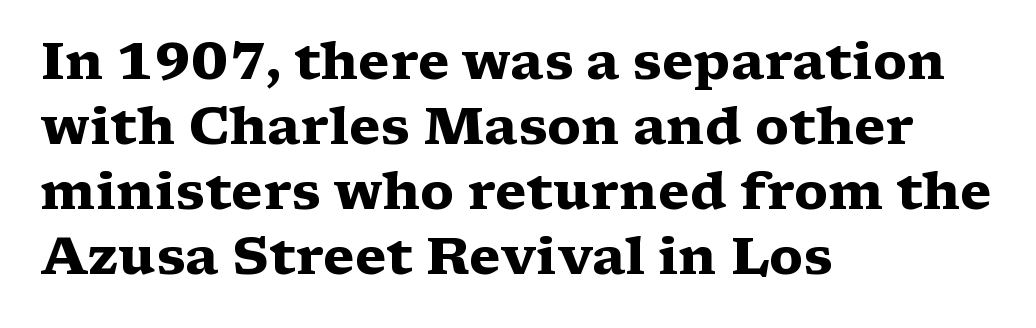
{"serif": "yes", "italic": "no", "bold": "yes", "weight": "heavy", "width": "wide", "stroke_contrast": "medium", "x_height": "medium", "monospaced": "no", "underline": "no", "align": "left", "line_spacing": "normal", "line_spacing_ratio": 1.25, "letter_spacing": "normal", "letter_spacing_em": 0.0, "glyph_px": 52}
